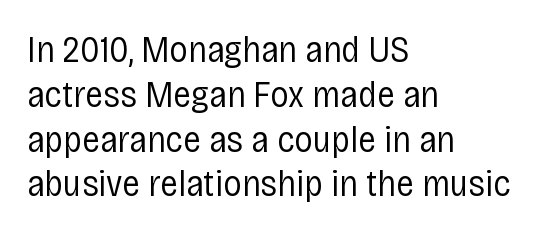
Compared with a centered layout, this one pins lines to the left instead. This sample has the flowing, uneven cadence of proportional lettering. A typesetter would call this zero additional tracking. Weight class: somewhere from thin through regular.
